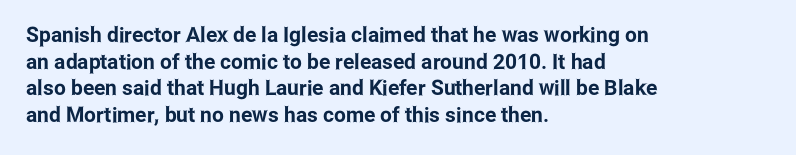
The image shows 21 px text type, upright; set left-aligned, normal line spacing (1.27x), normal letter spacing, not underlined.
